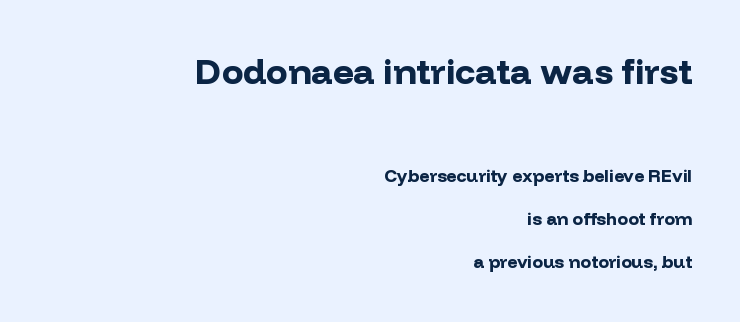
The lettering holds an erect, upright posture throughout. Here the designer chose a conventional face with non-uniform glyph widths. I'd call this a sans setting — the letters go barefoot. The type is set solid horizontally, with unmodified tracking.
